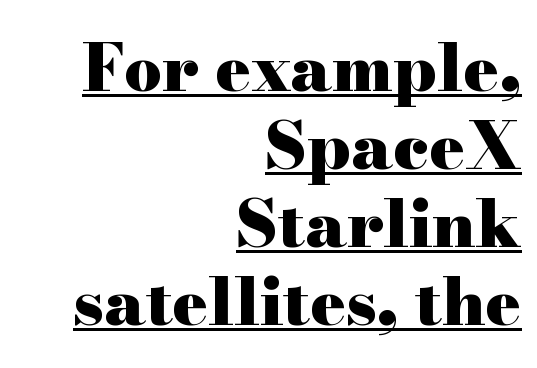
The letters stand straight up with perfectly vertical stems. Underlining? Definitely there. The letters advance in unequal steps, a hallmark of proportional type. Letterform terminals end in serifs throughout the passage. Heavy, bold letterforms. Characters follow at the spacing the type designer built in.
